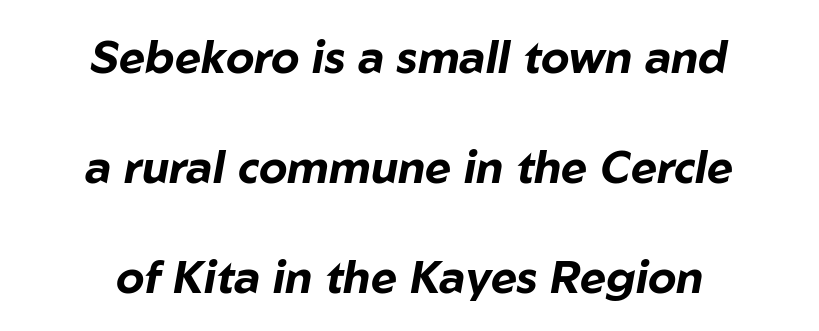
The image shows 45 px bold type, italic (leaning right); set centered, loose line spacing (2.44x), normal letter spacing, not underlined; low stroke contrast and a medium x-height.
